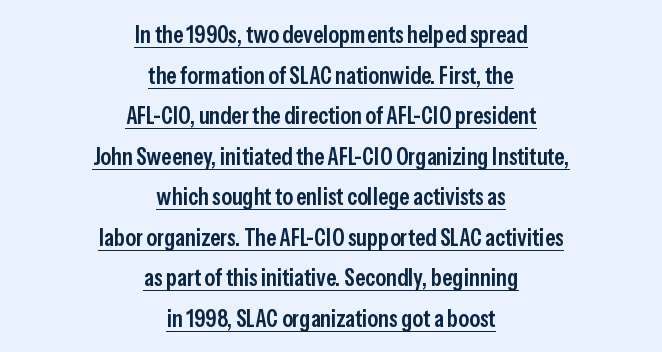
These lines are centered, leaving both edges ragged. Students, note that the glyphs here touch the page at normal intervals. Summary of weight: moderately heavy, a semibold. This sample carries an underscore along the baseline area. The block of text has a typical density, with ordinary space between rows.
